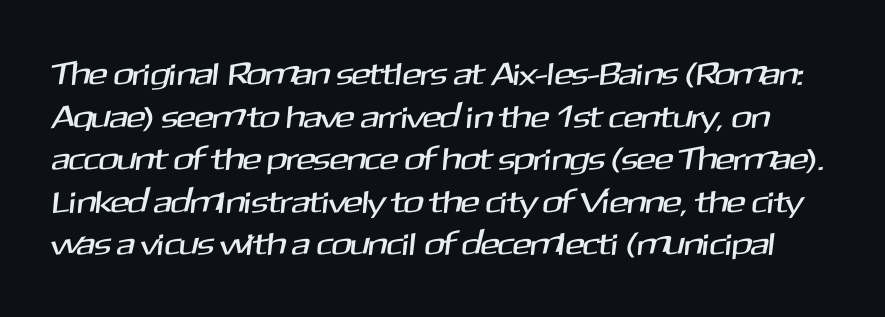
The image shows 32 px sans-serif type; set normal line spacing (1.33x), normal letter spacing, not underlined; medium stroke contrast and a medium x-height.
